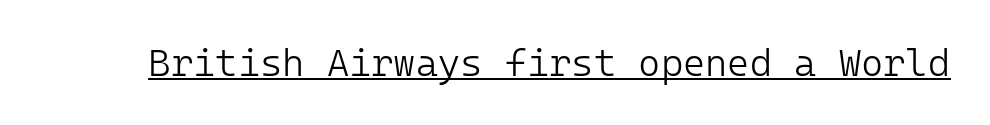
Nope, no serifs anywhere on these letters. There is no visible air inserted between adjacent glyphs. Is there any slant? The stems are plumb. You can see a thin bar hugging the bottom of the glyphs. No extra ink here — the face is not bold.
